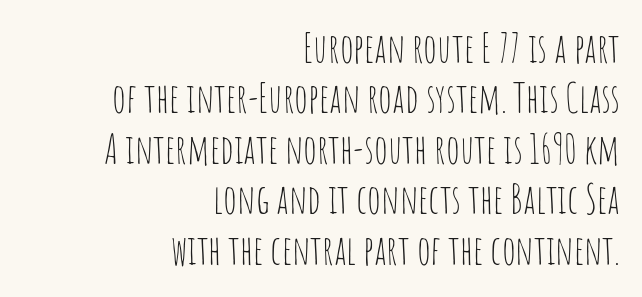
Note the varied advance widths — an 'i' is clearly narrower than an 'm'. Posture: upright roman. The rendering shows plain stroke endings on the letterforms — a sans-serif design. Any mark beneath the type? The region is blank.
